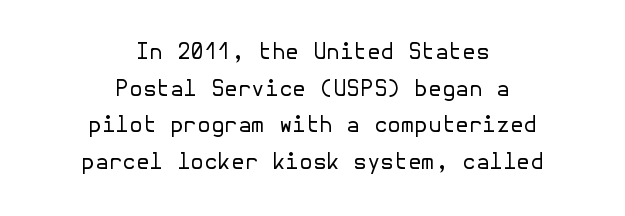
The glyphs are unaccompanied by any horizontal stroke below them. Is the block centered? Yes — each line is placed symmetrically about the middle. Leading matches the norm, producing a regular column. Nope, not italic — everything's standing straight. No chunkiness to these letters — they're not bold. Spacing between characters is what you'd get straight out of the box.
